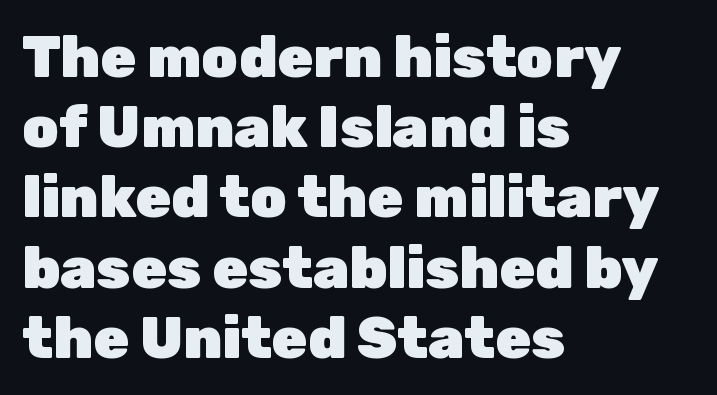
{"serif": "no", "italic": "no", "bold": "yes", "weight": "heavy", "width": "normal", "stroke_contrast": "low", "x_height": "medium", "monospaced": "no", "underline": "no", "align": "left", "line_spacing_ratio": 1.21, "letter_spacing": "normal", "letter_spacing_em": 0.0, "glyph_px": 58}
